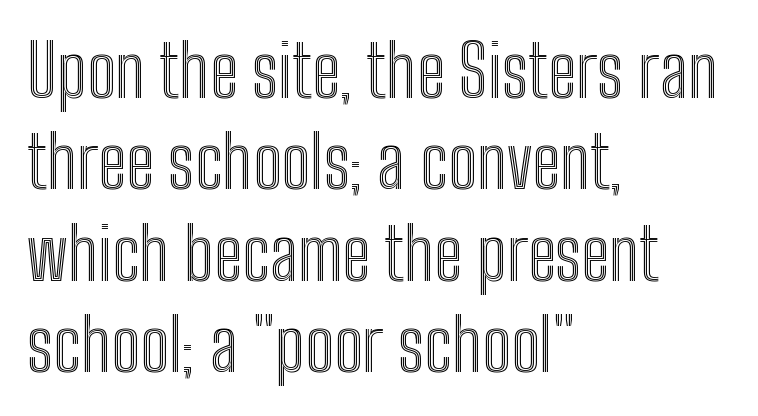
The letters advance in unequal steps, a hallmark of proportional type. Each row of text sits above clean, open space. A typesetter would call this zero additional tracking. The ragged edge is on the right, which tells us the setting is flush left. Quick note: interline space is typical.
